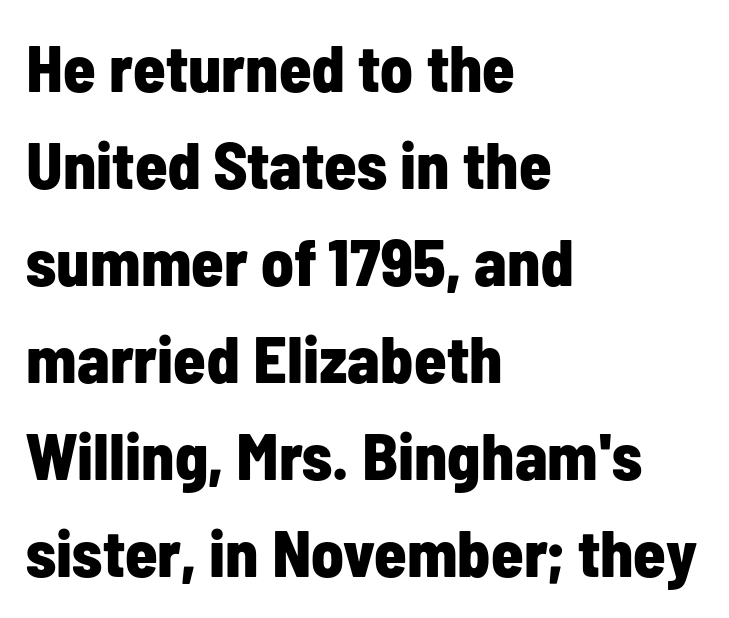
The image shows 66 px bold, condensed sans-serif type, upright; set left-aligned, normal line spacing (1.47x), normal letter spacing, not underlined; low stroke contrast and a medium x-height.
